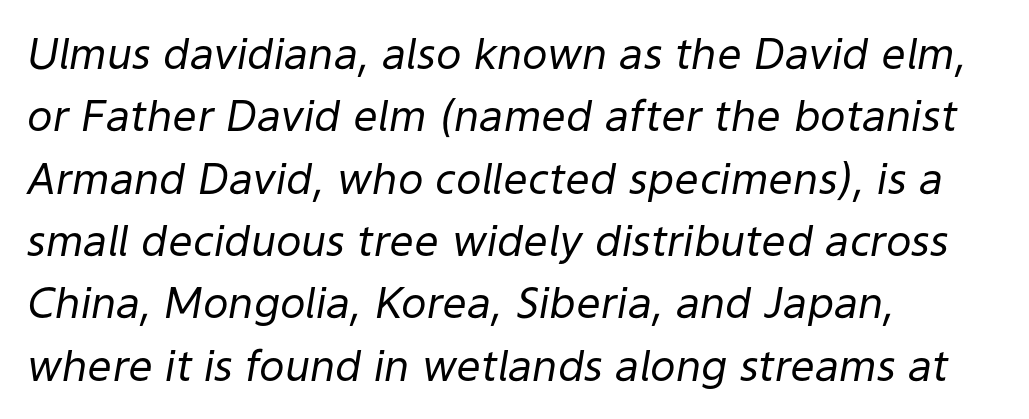
{"italic": "yes", "lean": "right", "slant_degrees": 9, "bold": "no", "weight": "regular", "width": "normal", "stroke_contrast": "low", "x_height": "medium", "monospaced": "no", "underline": "no", "align": "left", "line_spacing": "normal", "line_spacing_ratio": 1.45, "letter_spacing": "normal", "letter_spacing_em": 0.0, "glyph_px": 43}
